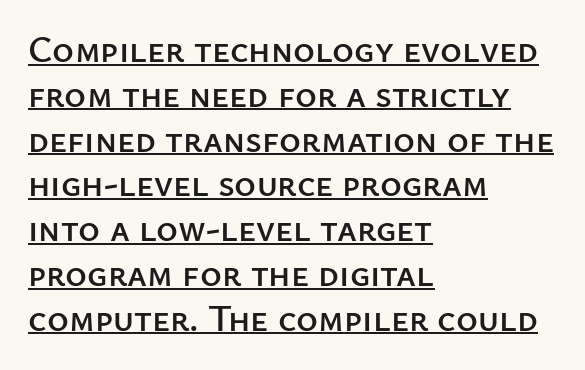
Q: Is the text italic (slanted)? A: No, it is upright.
Q: Is the typeface a serif or a sans-serif typeface? A: Sans-serif.
Q: Is the text underlined? A: Yes.
Q: How is the paragraph aligned? A: Left-aligned.
Q: Is the spacing between letters normal or unusually wide? A: Normal.
Q: Width (condensed, normal, or wide)? A: Normal.
Q: Stroke contrast? A: Low.
Q: x-height? A: Medium.
Q: Monospaced? A: No.
